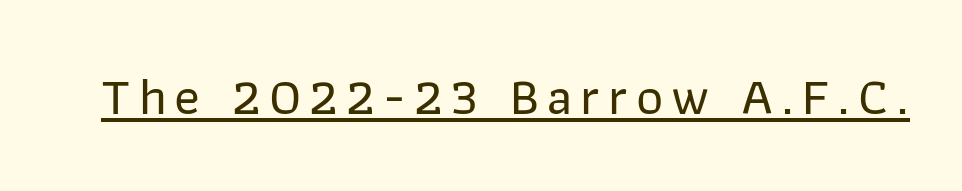
Designer's note — italics off, roman on. These lines are composed in type without serifs. The rendered words wear a rule along their underside. Note the varied advance widths — an 'i' is clearly narrower than an 'm'.
